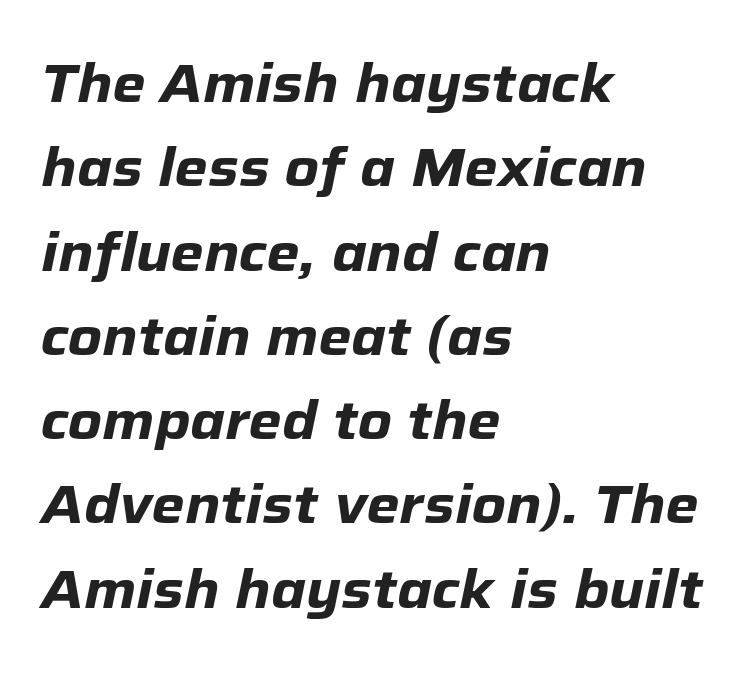
{"italic": "yes", "lean": "right", "slant_degrees": 12, "bold": "yes", "weight": "heavy", "width": "normal", "stroke_contrast": "low", "x_height": "medium", "monospaced": "no", "underline": "no", "align": "left", "line_spacing": "normal", "line_spacing_ratio": 1.59, "letter_spacing": "normal", "letter_spacing_em": 0.0, "glyph_px": 53}
